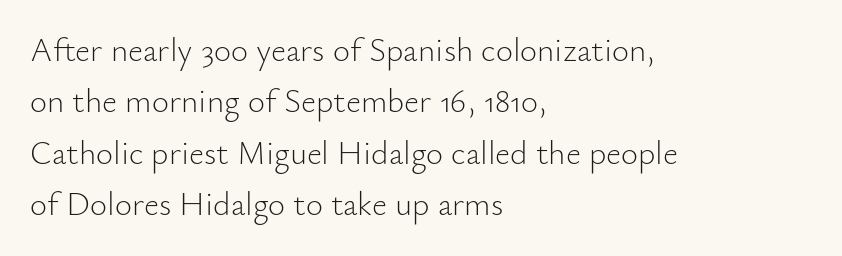
The image shows 33 px light sans-serif type, upright; set left-aligned, normal line spacing (1.56x), normal letter spacing, not underlined; low stroke contrast and a small x-height.
